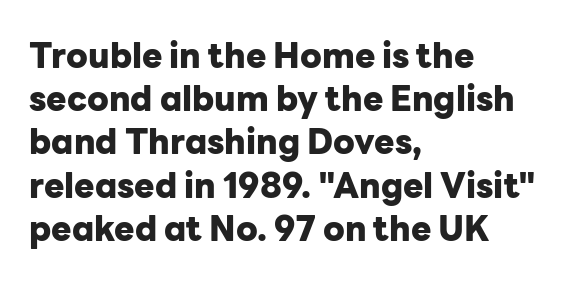
Each letter keeps its own natural width here, so spacing adapts to shape. This sample uses an upright cut, with every glyph sitting square on the baseline. Reading down the column, the eye jumps a familiar distance to each next line. This is sans-serif lettering, the kind often seen on screens and signage.
